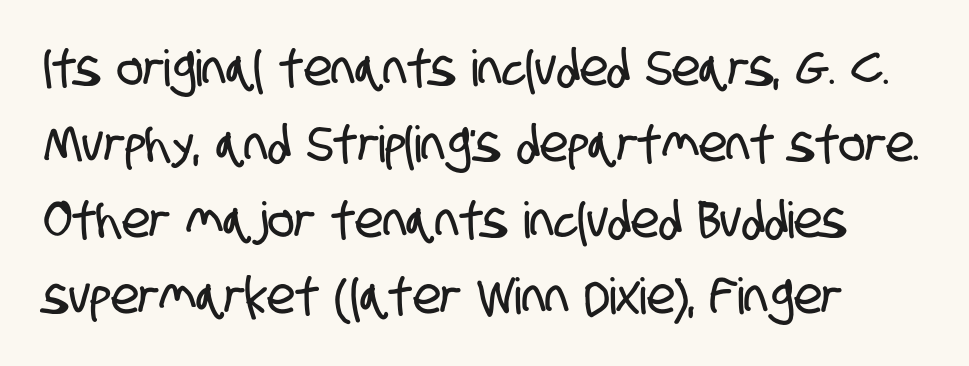
Q: Is the typeface a serif or a sans-serif typeface? A: Sans-serif.
Q: Is the text underlined? A: No.
Q: Is the spacing between letters normal or unusually wide? A: Normal.
Q: Is the spacing between lines tight, normal or loose? A: Normal.
Q: Width (condensed, normal, or wide)? A: Condensed.
Q: Stroke contrast? A: Low.
Q: x-height? A: Large.
Q: Monospaced? A: No.
